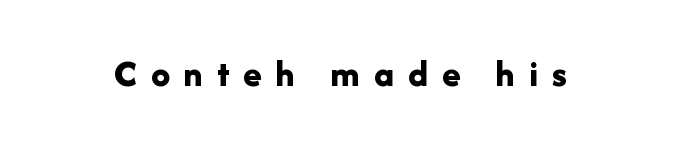
{"serif": "no", "italic": "no", "bold": "yes", "weight": "bold", "width": "normal", "stroke_contrast": "low", "x_height": "medium", "monospaced": "no", "underline": "no", "letter_spacing": "wide", "letter_spacing_em": 0.37, "glyph_px": 38}
